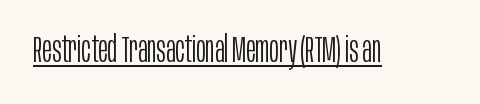
{"serif": "no", "italic": "no", "bold": "no", "weight": "light", "width": "condensed", "stroke_contrast": "low", "x_height": "large", "monospaced": "no", "underline": "yes", "letter_spacing": "normal", "letter_spacing_em": 0.0, "glyph_px": 36}
